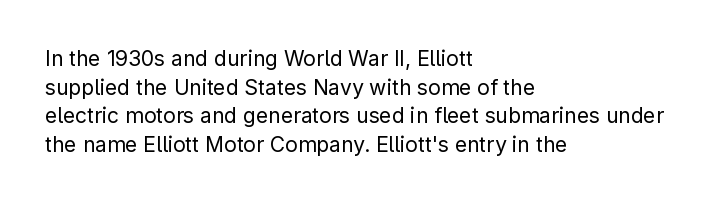
Line beginnings align vertically; line endings do not. Whoever set this chose a conventional vertical rhythm. Stroke mass is kept to a normal reading level or below. Nobody touched the tracking dial on this one.
